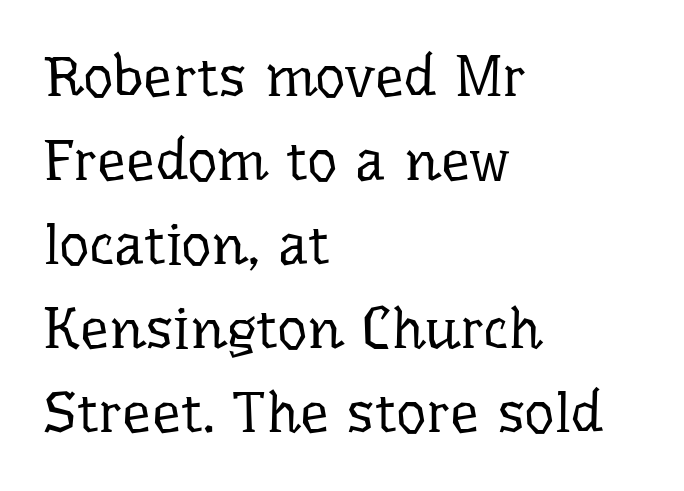
The image shows 58 px regular-weight serif type, upright; set left-aligned, normal line spacing (1.45x), normal letter spacing, not underlined; low stroke contrast and a medium x-height.
